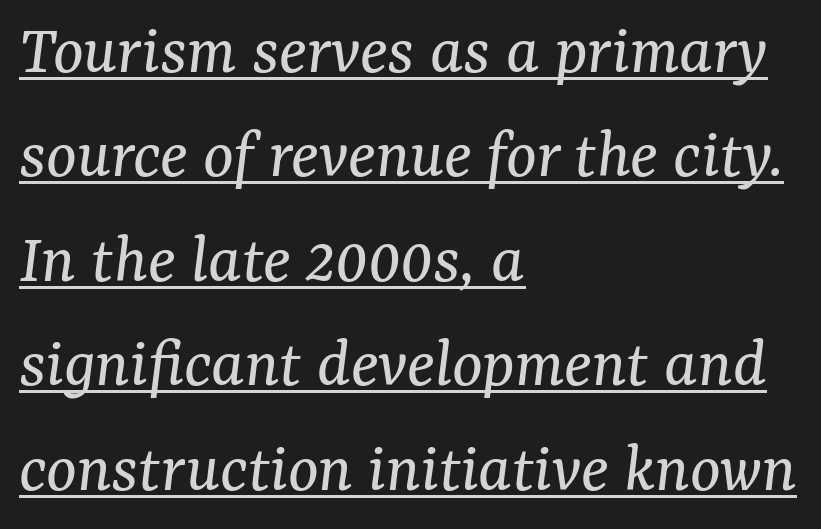
{"serif": "yes", "italic": "yes", "lean": "right", "slant_degrees": 7, "bold": "no", "weight": "regular", "width": "normal", "stroke_contrast": "medium", "x_height": "medium", "monospaced": "no", "underline": "yes", "align": "left", "line_spacing": "normal", "line_spacing_ratio": 1.45, "letter_spacing": "normal", "letter_spacing_em": 0.0, "glyph_px": 72}
